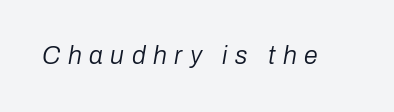
{"italic": "yes", "lean": "right", "slant_degrees": 10, "bold": "no", "underline": "no", "letter_spacing": "wide", "letter_spacing_em": 0.3, "glyph_px": 25}
